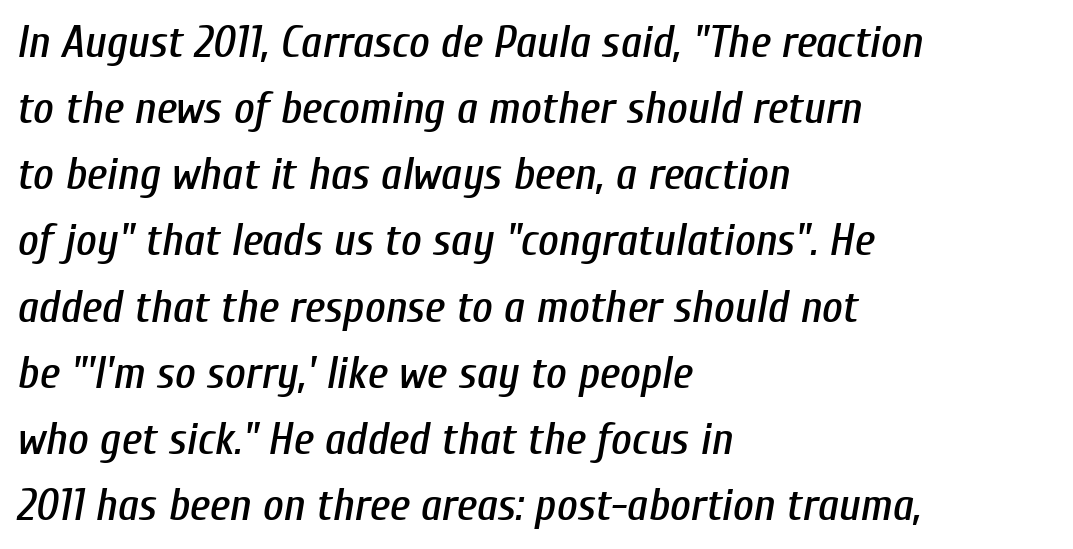
The text carries the slant typical of an italic or oblique font. Nobody drew a line under any word here. Does extra space separate the letters? No, they use regular spacing. One-word summary of the alignment: left.
